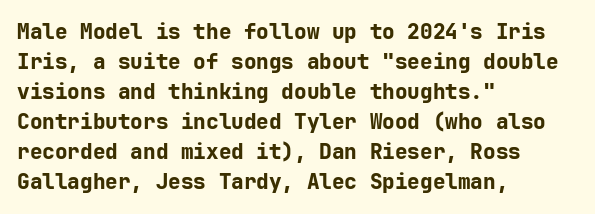
Q: Is the text bold? A: Yes.
Q: Is the text italic (slanted)? A: No, it is upright.
Q: Is the text underlined? A: No.
Q: How is the paragraph aligned? A: Left-aligned.
Q: Is the spacing between letters normal or unusually wide? A: Normal.
Q: Is the spacing between lines tight, normal or loose? A: Normal.
